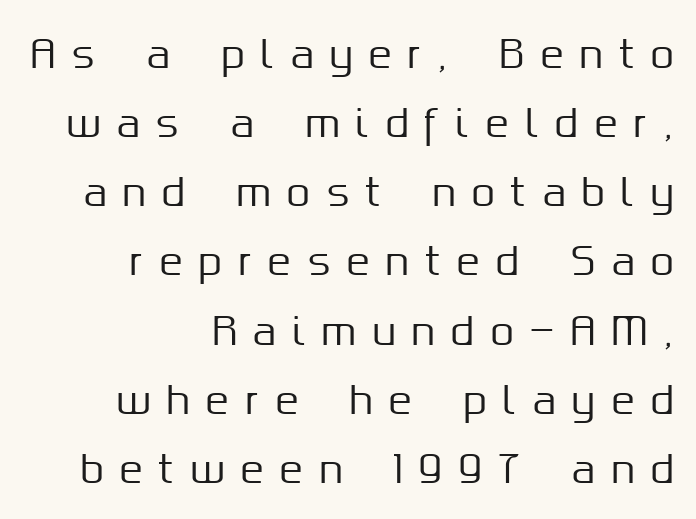
{"serif": "no", "italic": "no", "width": "normal", "stroke_contrast": "medium", "x_height": "medium", "monospaced": "no", "underline": "no", "align": "right", "line_spacing_ratio": 1.82, "letter_spacing": "wide", "letter_spacing_em": 0.43, "glyph_px": 38}
